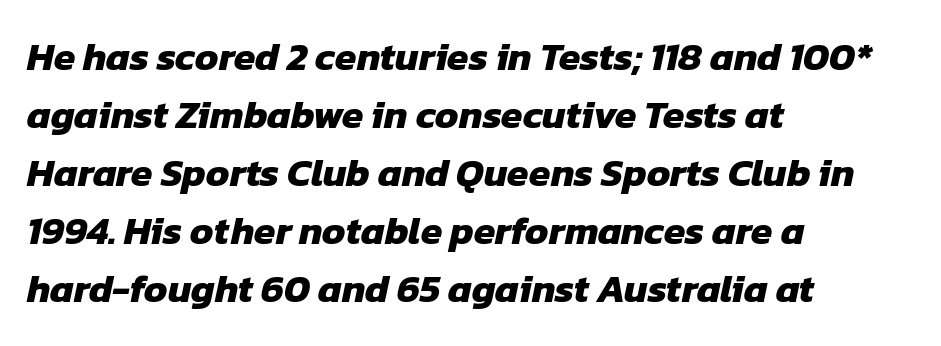
Q: Is the text bold? A: Yes.
Q: Is the typeface a serif or a sans-serif typeface? A: Sans-serif.
Q: Is the text underlined? A: No.
Q: How is the paragraph aligned? A: Left-aligned.
Q: Is the spacing between letters normal or unusually wide? A: Normal.
Q: Is the spacing between lines tight, normal or loose? A: Normal.
Q: Width (condensed, normal, or wide)? A: Normal.
Q: Stroke contrast? A: Low.
Q: x-height? A: Medium.
Q: Monospaced? A: No.
